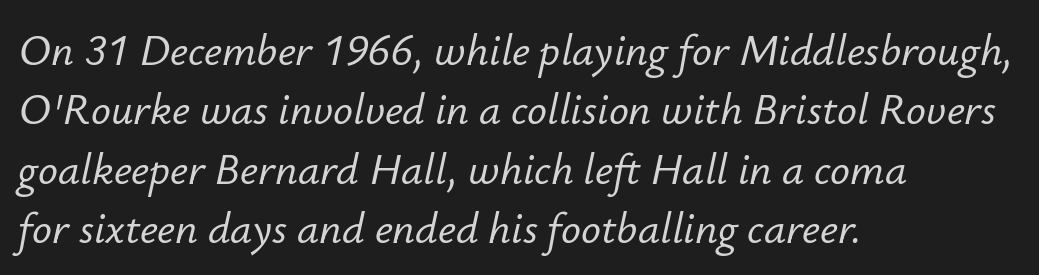
Looks like regular typesetting: each glyph gets only the width it needs. Anything drawn beneath the words? Only blank space. Visually the block forms a straight wall on the left and a jagged coastline on the right. Regarding leading, the lines here are spaced in the standard way. Italic: yes, the glyphs are oblique. The rendering keeps characters at their native spacing.
